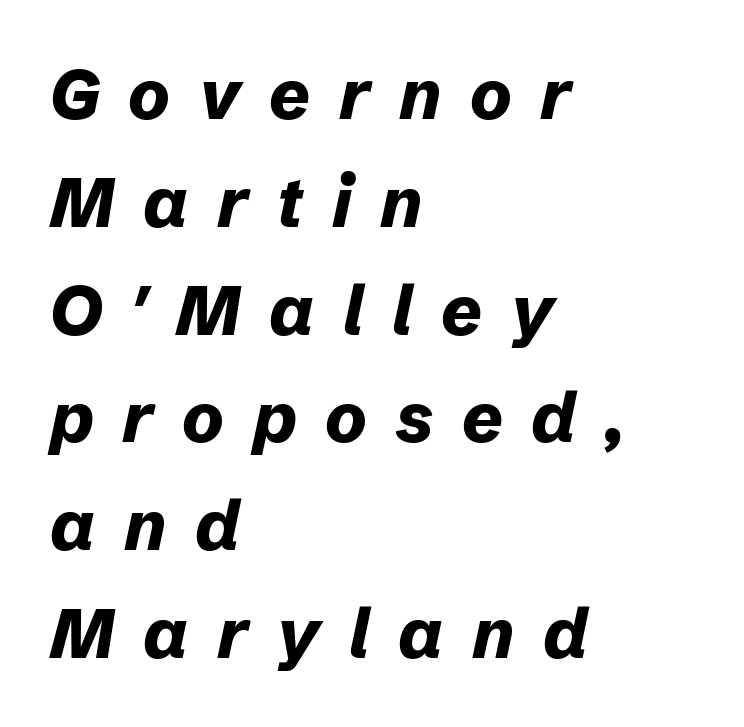
{"italic": "yes", "lean": "right", "slant_degrees": 12, "bold": "yes", "weight": "bold", "width": "normal", "stroke_contrast": "low", "x_height": "medium", "monospaced": "no", "underline": "no", "align": "left", "line_spacing": "normal", "line_spacing_ratio": 1.54, "letter_spacing": "wide", "letter_spacing_em": 0.41, "glyph_px": 70}
